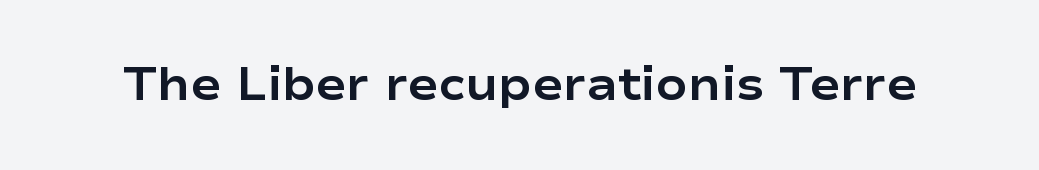
{"serif": "no", "italic": "no", "bold": "yes", "weight": "bold", "width": "wide", "stroke_contrast": "low", "x_height": "medium", "monospaced": "no", "underline": "no", "letter_spacing": "normal", "letter_spacing_em": 0.0, "glyph_px": 46}
